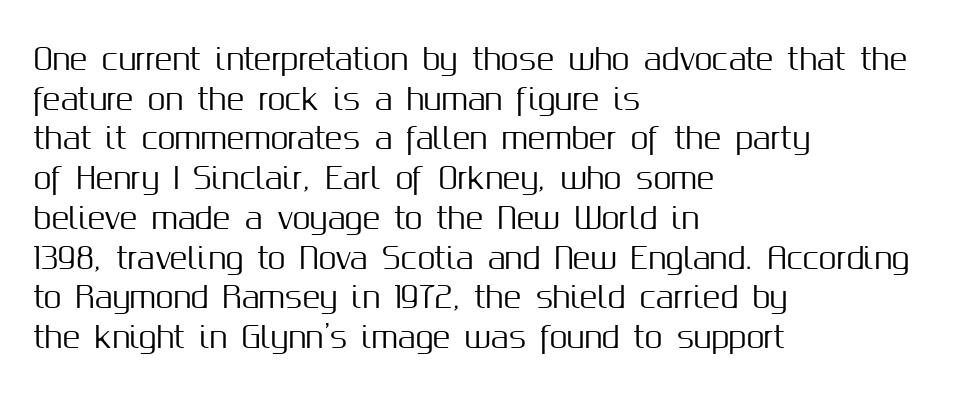
Q: Is the text italic (slanted)? A: No, it is upright.
Q: Is the typeface a serif or a sans-serif typeface? A: Sans-serif.
Q: Is the text underlined? A: No.
Q: How is the paragraph aligned? A: Left-aligned.
Q: Is the spacing between letters normal or unusually wide? A: Normal.
Q: Is the spacing between lines tight, normal or loose? A: Normal.
Q: Width (condensed, normal, or wide)? A: Normal.
Q: Stroke contrast? A: Medium.
Q: x-height? A: Medium.
Q: Monospaced? A: No.
